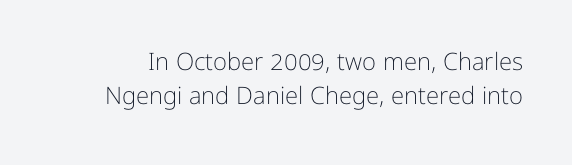
Q: Is the text bold? A: No.
Q: Is the text italic (slanted)? A: No, it is upright.
Q: Is the text underlined? A: No.
Q: Is the spacing between letters normal or unusually wide? A: Normal.
Q: Is the spacing between lines tight, normal or loose? A: Normal.
